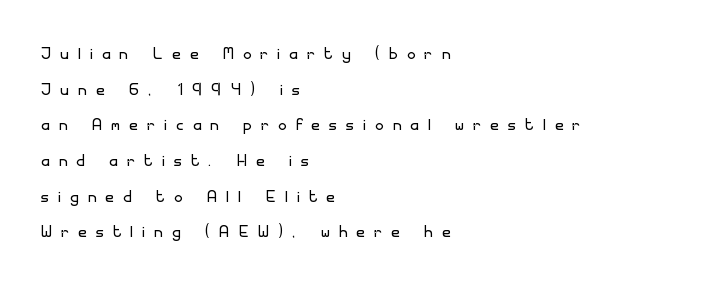
{"italic": "no", "bold": "no", "underline": "no", "align": "left", "line_spacing": "normal", "line_spacing_ratio": 1.62, "letter_spacing": "wide", "letter_spacing_em": 0.44, "glyph_px": 22}
